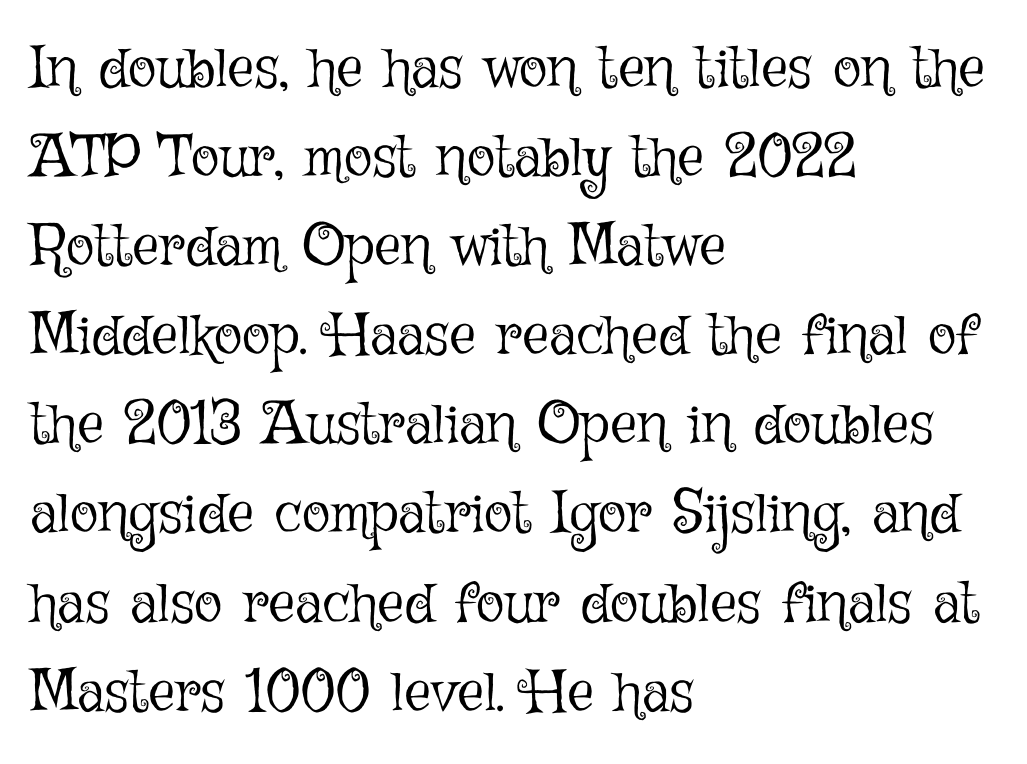
{"italic": "no", "bold": "no", "weight": "light", "width": "normal", "stroke_contrast": "low", "x_height": "medium", "monospaced": "no", "underline": "no", "align": "left", "line_spacing": "normal", "line_spacing_ratio": 1.51, "letter_spacing": "normal", "letter_spacing_em": 0.0, "glyph_px": 59}
